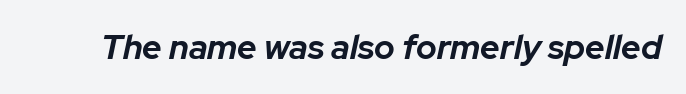
Thick stems and heavy bowls — unmistakably bold. These lines are rendered in a variable-pitch font. In terms of posture, this sample is oblique. How are the letters spaced? Ordinarily, with no added tracking. Nobody drew a line under any word here.
